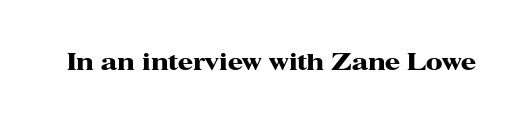
{"italic": "no", "bold": "yes", "underline": "no", "letter_spacing": "normal", "letter_spacing_em": 0.0, "glyph_px": 22}
